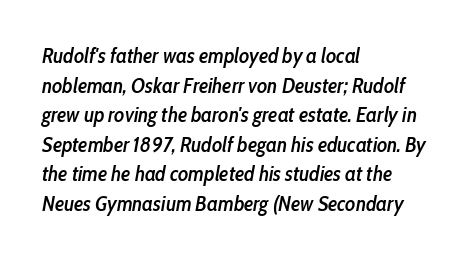
A classic flush-left, rag-right setting is used for this passage. Bare-footed words on every line. Between one letter and the next there's only the usual sliver of space. Interline gaps are of average width in this sample.
